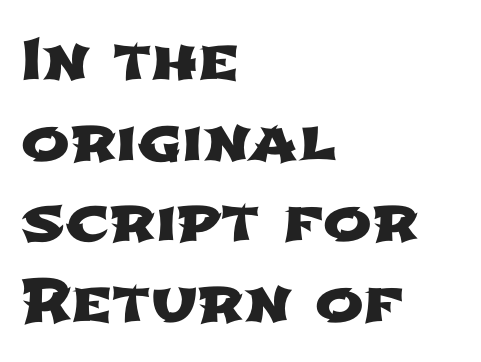
The image shows 58 px wide sans-serif type; set left-aligned, normal line spacing (1.39x), normal letter spacing, not underlined; low stroke contrast and a medium x-height.
